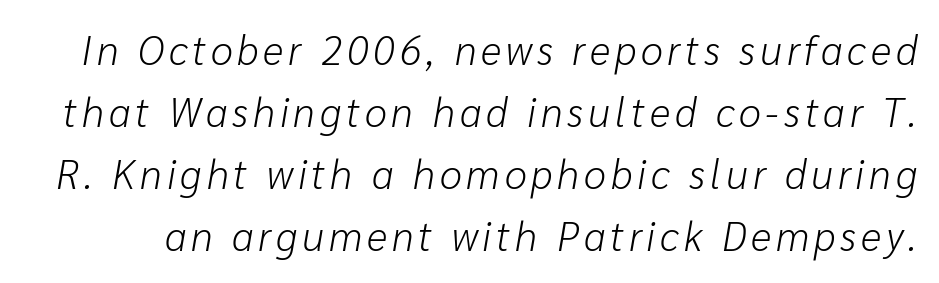
Weight class: somewhere from thin through regular. The space between consecutive lines is moderate. When letters slant like this, we call the style italic. Any mark beneath the type? The region is blank.
